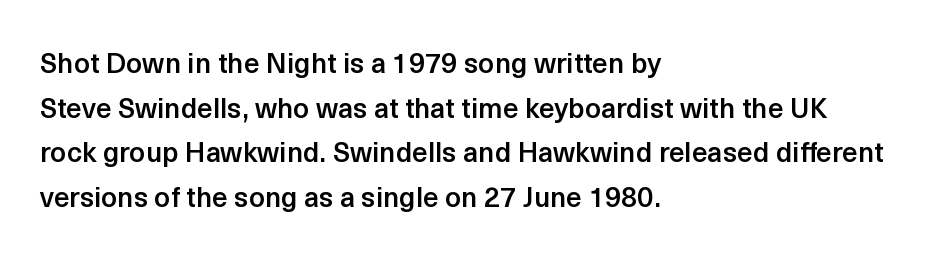
The image shows 28 px semibold sans-serif type, upright; set left-aligned, normal line spacing (1.59x), normal letter spacing, not underlined; a medium x-height.
